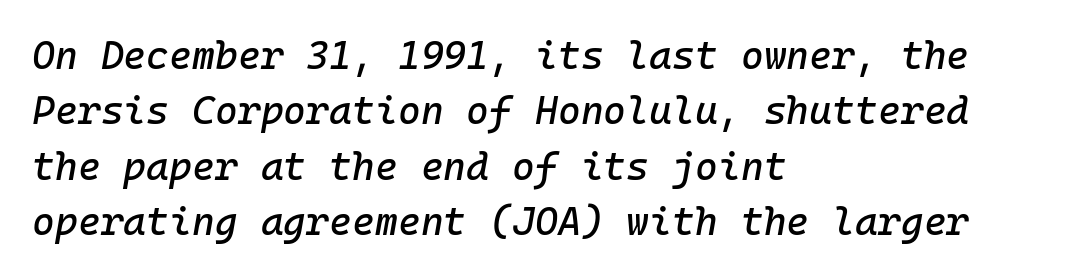
Q: Is the text italic (slanted)? A: Yes, it leans right by about 10 degrees.
Q: Is the text underlined? A: No.
Q: How is the paragraph aligned? A: Left-aligned.
Q: Is the spacing between letters normal or unusually wide? A: Normal.
Q: Is the spacing between lines tight, normal or loose? A: Normal.
Q: Width (condensed, normal, or wide)? A: Normal.
Q: Stroke contrast? A: Low.
Q: x-height? A: Medium.
Q: Monospaced? A: Yes.
